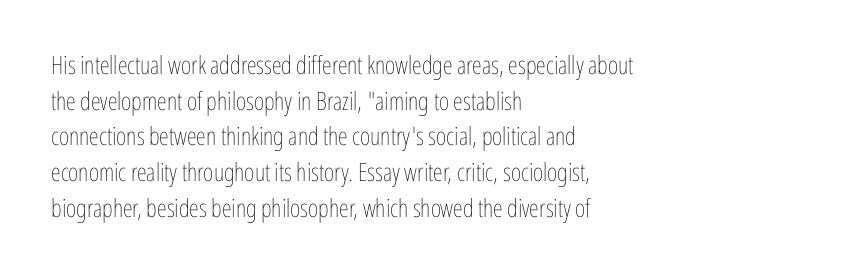
Q: Is the text bold? A: No.
Q: Is the text italic (slanted)? A: No, it is upright.
Q: Is the text underlined? A: No.
Q: How is the paragraph aligned? A: Left-aligned.
Q: Is the spacing between letters normal or unusually wide? A: Normal.
Q: Is the spacing between lines tight, normal or loose? A: Normal.
